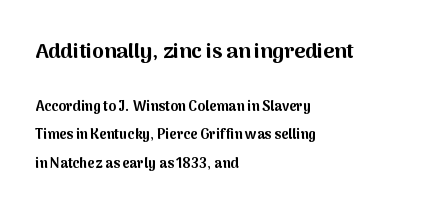
I'd describe the lettering as bold — thick and assertive. Line spacing here is loose. All the whitespace from short lines collects on the right. Only glyphs here, with clear space below each row.
